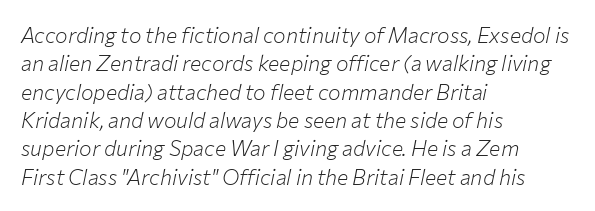
Q: Is the text bold? A: No.
Q: Is the text italic (slanted)? A: Yes, it leans right by about 12 degrees.
Q: Is the text underlined? A: No.
Q: How is the paragraph aligned? A: Left-aligned.
Q: Is the spacing between letters normal or unusually wide? A: Normal.
Q: Is the spacing between lines tight, normal or loose? A: Normal.
